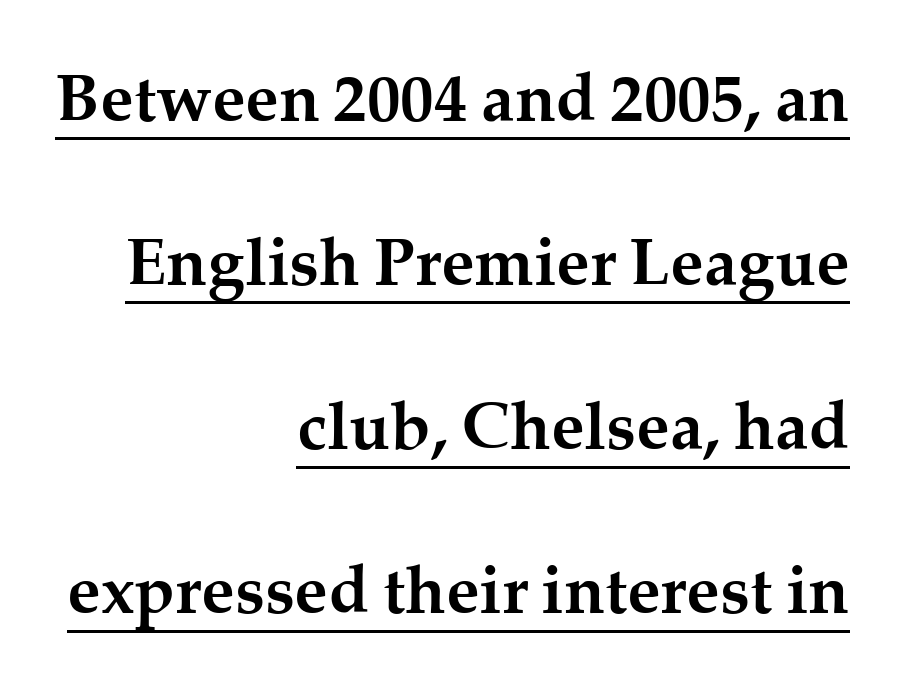
You can tell from the footed stems that serif type was used. Students, note that the glyphs here touch the page at normal intervals. The letters advance in unequal steps, a hallmark of proportional type. I'd describe the lettering as bold — thick and assertive.
